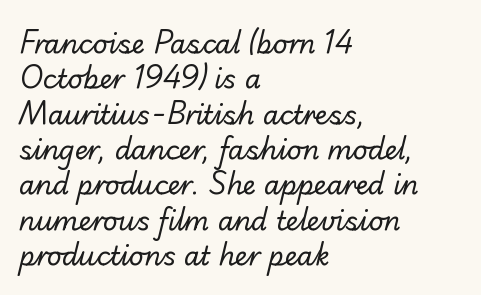
{"bold": "no", "underline": "no", "align": "left", "line_spacing": "normal", "line_spacing_ratio": 1.36, "letter_spacing": "normal", "letter_spacing_em": 0.0, "glyph_px": 26}
